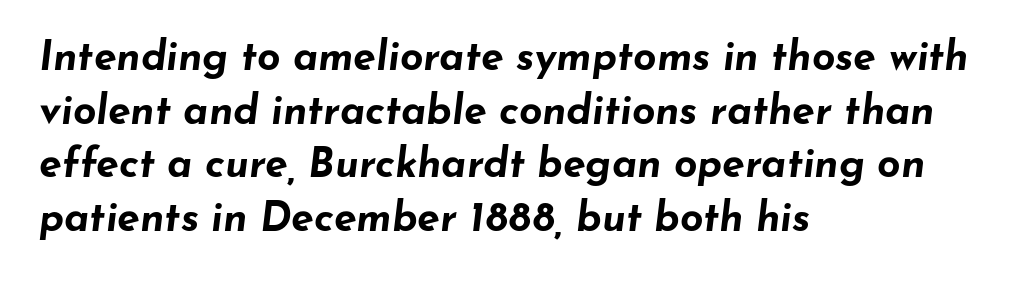
{"italic": "yes", "lean": "right", "slant_degrees": 7, "bold": "yes", "weight": "bold", "width": "wide", "stroke_contrast": "low", "x_height": "small", "monospaced": "no", "underline": "no", "align": "left", "line_spacing": "normal", "line_spacing_ratio": 1.31, "letter_spacing": "normal", "letter_spacing_em": 0.0, "glyph_px": 41}
